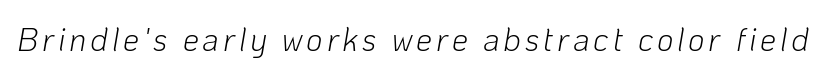
Q: Is the text bold? A: No.
Q: Is the text italic (slanted)? A: Yes, it leans right by about 10 degrees.
Q: Is the text underlined? A: No.
Q: Width (condensed, normal, or wide)? A: Normal.
Q: Stroke contrast? A: Low.
Q: x-height? A: Medium.
Q: Monospaced? A: No.
